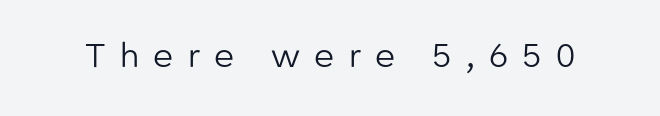
{"serif": "no", "italic": "no", "bold": "no", "weight": "regular", "width": "normal", "stroke_contrast": "low", "x_height": "medium", "monospaced": "no", "underline": "no", "letter_spacing": "wide", "letter_spacing_em": 0.43, "glyph_px": 33}
